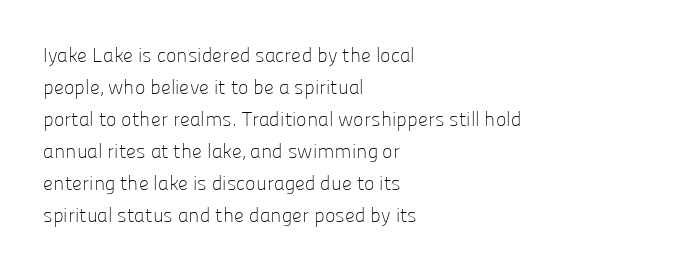
{"italic": "no", "bold": "no", "underline": "no", "align": "left", "line_spacing": "normal", "line_spacing_ratio": 1.6, "letter_spacing": "normal", "letter_spacing_em": 0.0, "glyph_px": 20}
